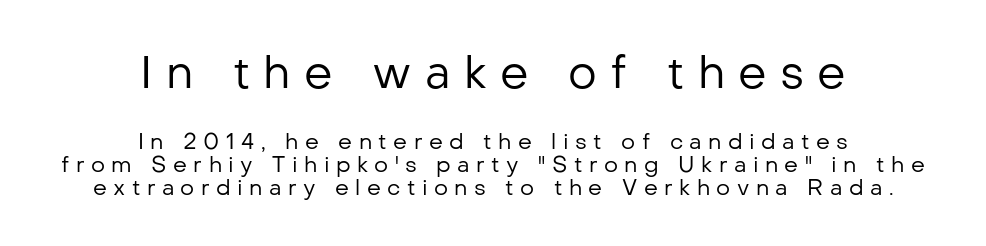
{"serif": "no", "italic": "no", "bold": "no", "weight": "regular", "width": "normal", "stroke_contrast": "low", "x_height": "medium", "monospaced": "no", "underline": "no", "align": "center", "line_spacing": "tight", "line_spacing_ratio": 1.04, "letter_spacing": "wide", "letter_spacing_em": 0.29, "larger_block": "first", "size_ratio": 2.05, "glyph_px": 45}
